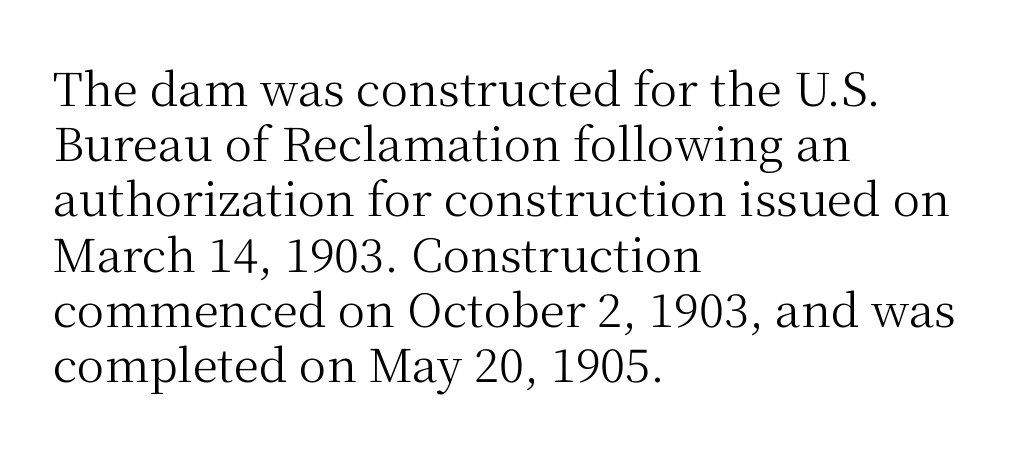
The image shows 46 px regular-weight serif type, upright; set left-aligned, line spacing 1.2x, normal letter spacing, not underlined; medium stroke contrast and a medium x-height.
